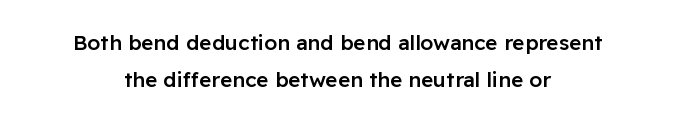
{"italic": "no", "bold": "semi", "underline": "no", "align": "center", "line_spacing_ratio": 1.74, "letter_spacing": "normal", "letter_spacing_em": 0.0, "glyph_px": 21}
